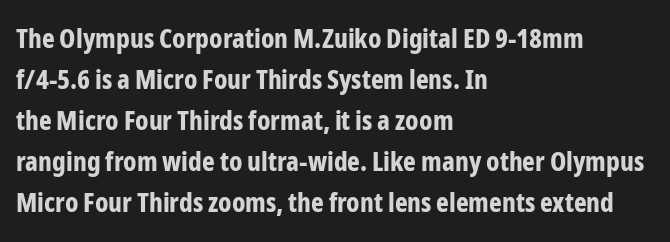
{"italic": "no", "bold": "yes", "underline": "no", "align": "left", "line_spacing": "normal", "line_spacing_ratio": 1.52, "letter_spacing": "normal", "letter_spacing_em": 0.0, "glyph_px": 27}
